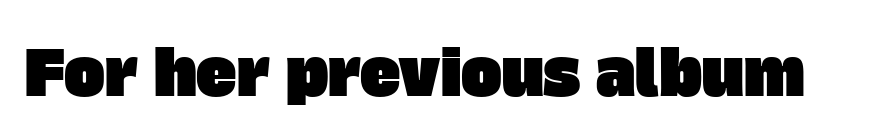
The image shows 61 px sans-serif type; set normal letter spacing, not underlined; low stroke contrast and a large x-height.
